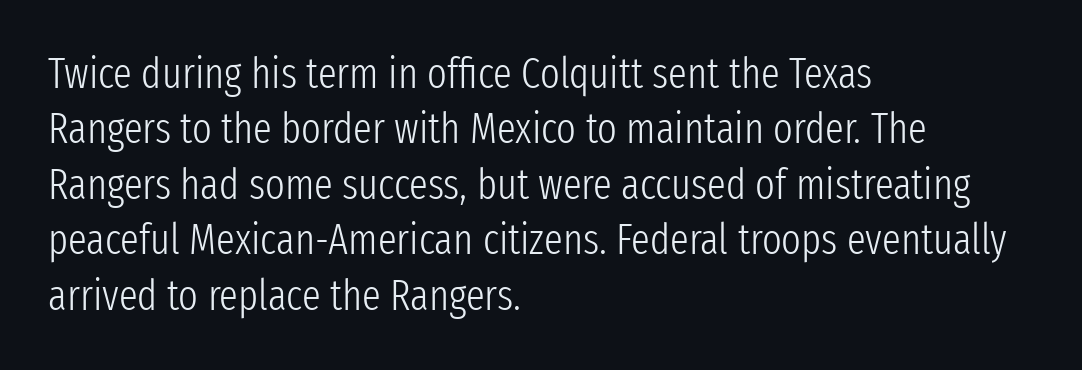
The image shows 42 px light, condensed sans-serif type, upright; set left-aligned, normal line spacing (1.32x), normal letter spacing, not underlined; low stroke contrast and a medium x-height.
